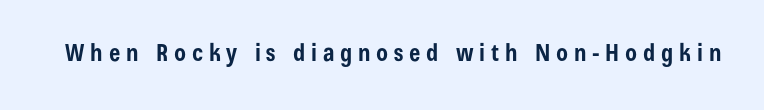
Q: Is the text bold? A: Yes.
Q: Is the text italic (slanted)? A: No, it is upright.
Q: Is the text underlined? A: No.
Q: Is the spacing between letters normal or unusually wide? A: Unusually wide.
